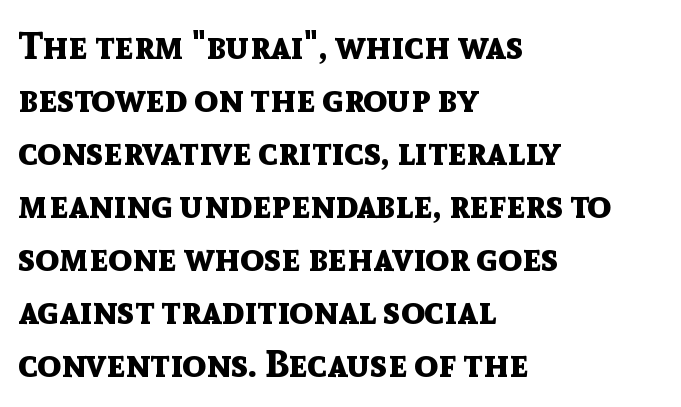
The image shows 39 px bold sans-serif type, upright; set left-aligned, normal line spacing (1.36x), normal letter spacing, not underlined; a medium x-height.
